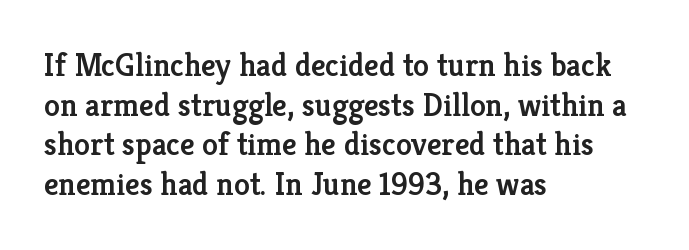
The image shows 32 px semibold serif type, upright; set left-aligned, line spacing 1.24x, normal letter spacing, not underlined; low stroke contrast and a medium x-height.
